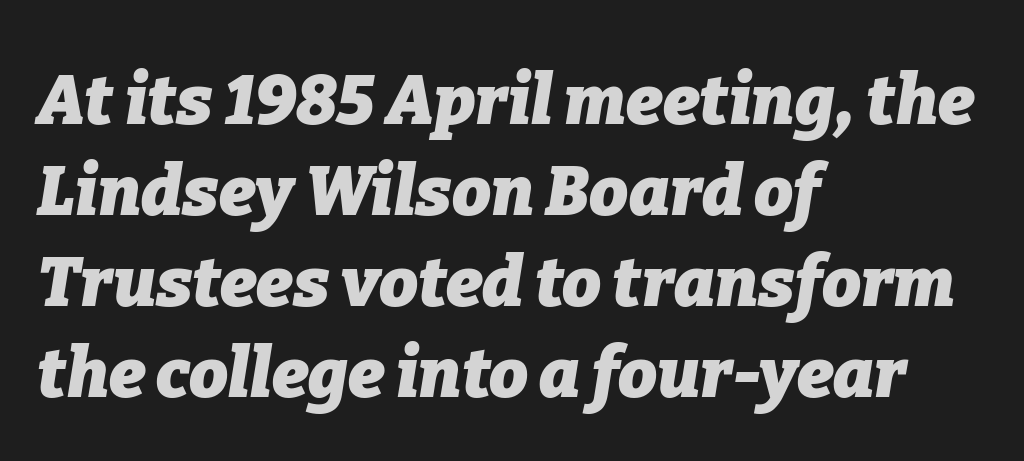
These lines sit exactly where default settings would place them. The whole block is typeset with a tilt. Note the varied advance widths — an 'i' is clearly narrower than an 'm'. Observe the ordinary spacing: letters are neighbours, not strangers. The passage shown is not underscored anywhere. Line beginnings align vertically; line endings do not.
